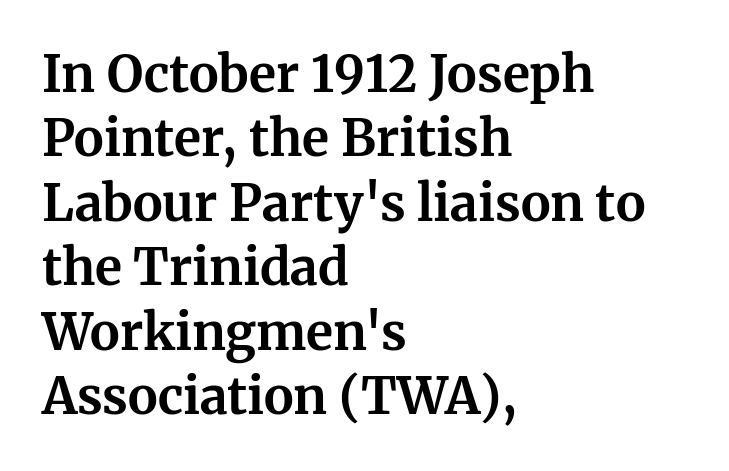
Its strokes are broad and dark, the hallmark of bold type. Standard letterfit; no display-style spreading of the glyphs. Ordinary non-slanted type is in use. Regarding leading, the lines here are spaced in the standard way. The gap between lines stays unmarked. Varying glyph widths throughout — classic text-font behaviour.
